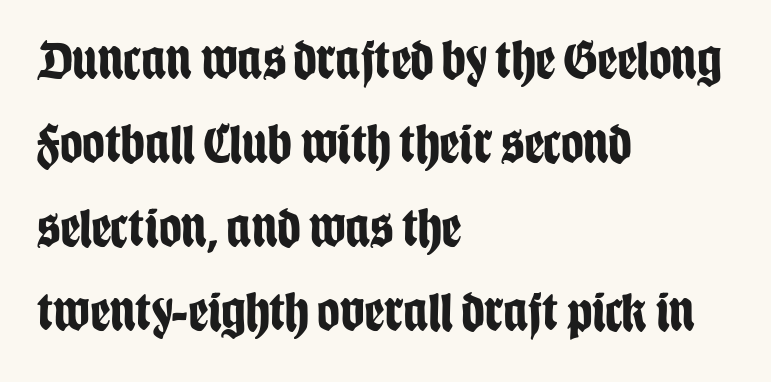
The image shows 56 px bold, condensed sans-serif type, upright; set left-aligned, normal line spacing (1.5x), normal letter spacing, not underlined; low stroke contrast and a large x-height.
